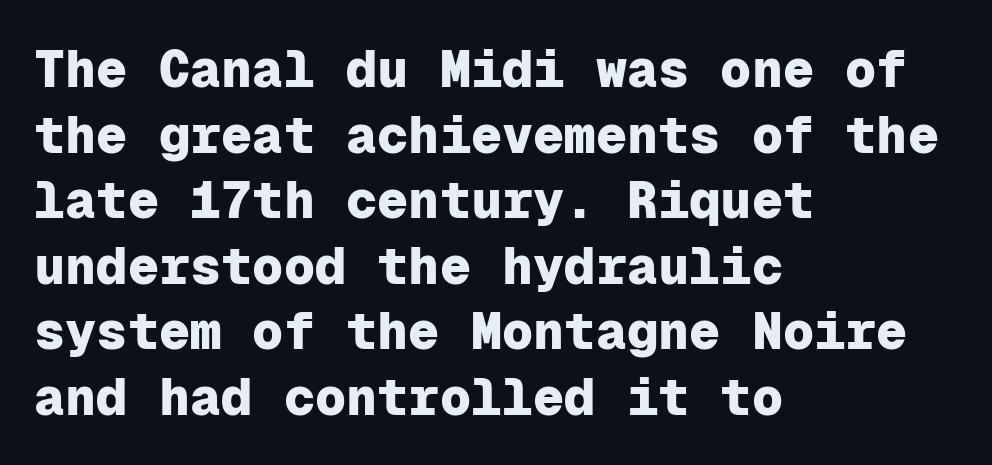
{"serif": "no", "italic": "no", "bold": "yes", "weight": "heavy", "width": "normal", "stroke_contrast": "low", "x_height": "medium", "monospaced": "yes", "underline": "no", "align": "left", "line_spacing": "normal", "line_spacing_ratio": 1.26, "letter_spacing": "normal", "letter_spacing_em": 0.0, "glyph_px": 52}
